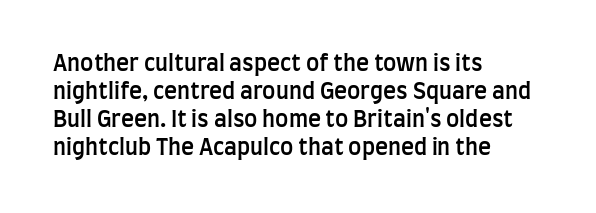
{"italic": "no", "bold": "semi", "underline": "no", "align": "left", "line_spacing": "normal", "line_spacing_ratio": 1.27, "letter_spacing": "normal", "letter_spacing_em": 0.0, "glyph_px": 22}
